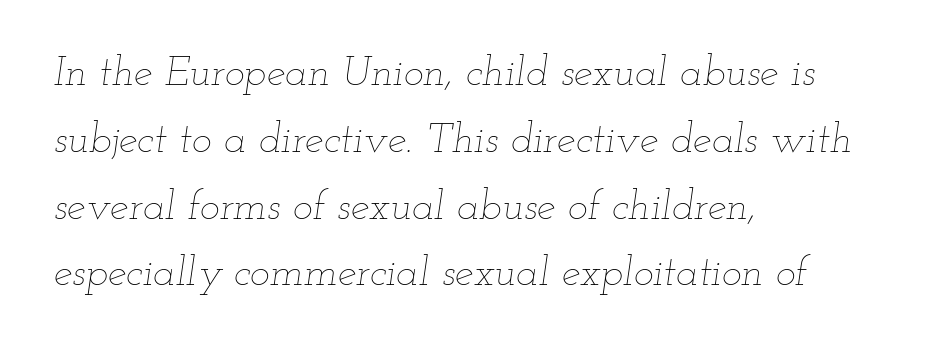
The image shows 42 px thin, wide type, italic (leaning right); set left-aligned, normal line spacing (1.59x), normal letter spacing, not underlined; low stroke contrast and a small x-height.
